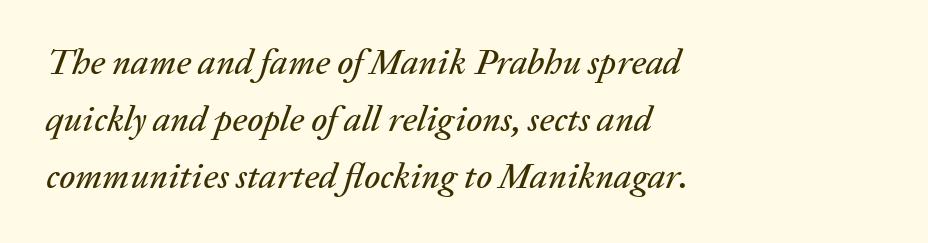
{"italic": "yes", "lean": "right", "slant_degrees": 20, "width": "normal", "stroke_contrast": "low", "x_height": "medium", "monospaced": "no", "underline": "no", "align": "left", "line_spacing": "normal", "line_spacing_ratio": 1.58, "letter_spacing": "normal", "letter_spacing_em": 0.0, "glyph_px": 36}
